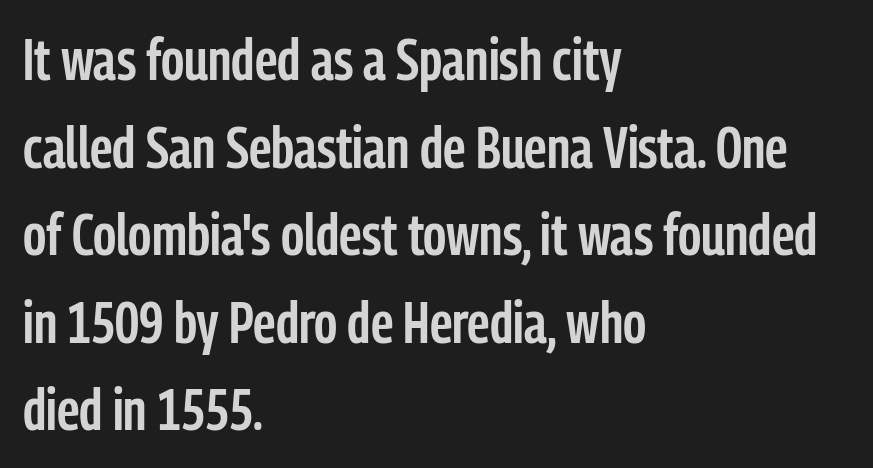
{"serif": "no", "italic": "no", "bold": "semi", "weight": "semibold", "width": "condensed", "stroke_contrast": "low", "x_height": "medium", "monospaced": "no", "underline": "no", "align": "left", "line_spacing": "normal", "line_spacing_ratio": 1.51, "letter_spacing": "normal", "letter_spacing_em": 0.0, "glyph_px": 58}
